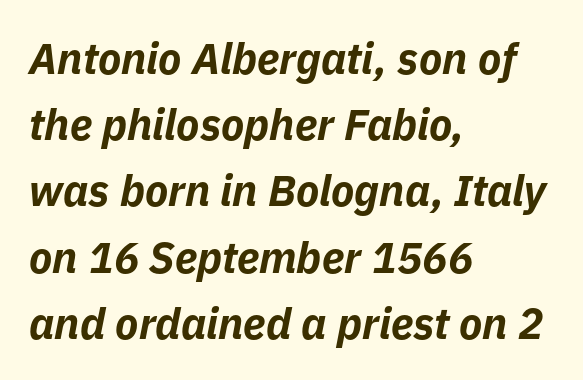
The image shows 43 px bold type, italic (leaning right); set left-aligned, normal line spacing (1.54x), normal letter spacing, not underlined; low stroke contrast and a medium x-height.
